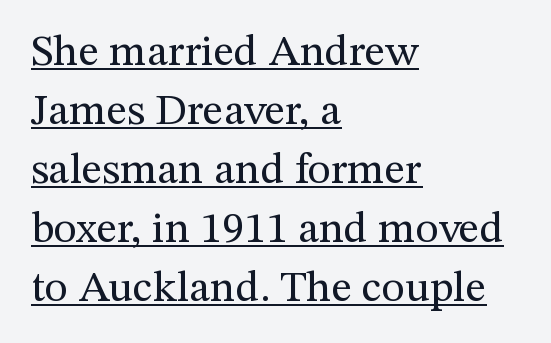
Spacing verdict: proportional, widths tailored to each character. Glyph-to-glyph distance matches everyday printed text. Has an underline been added? It has. Tall strokes in this sample are plumb rather than angled. Interline gaps are of average width in this sample. Summary of weight: not heavy and not bold.
